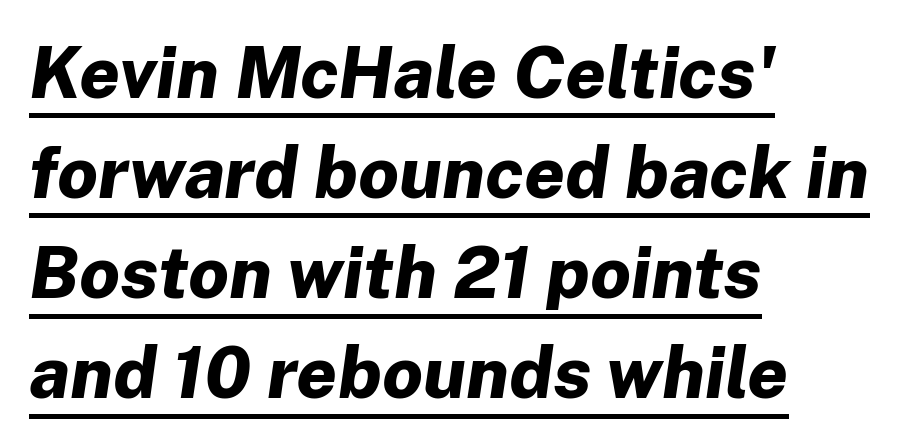
The image shows 72 px bold type, italic (leaning right); set left-aligned, normal line spacing (1.39x), normal letter spacing, underlined; low stroke contrast and a medium x-height.
